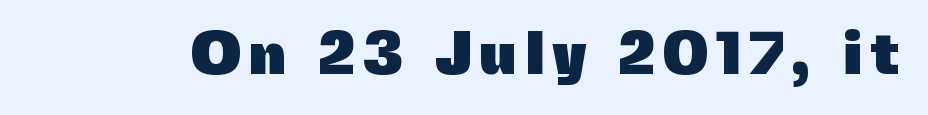
{"serif": "no", "italic": "no", "bold": "yes", "weight": "heavy", "width": "normal", "x_height": "medium", "monospaced": "no", "underline": "no", "glyph_px": 61}
